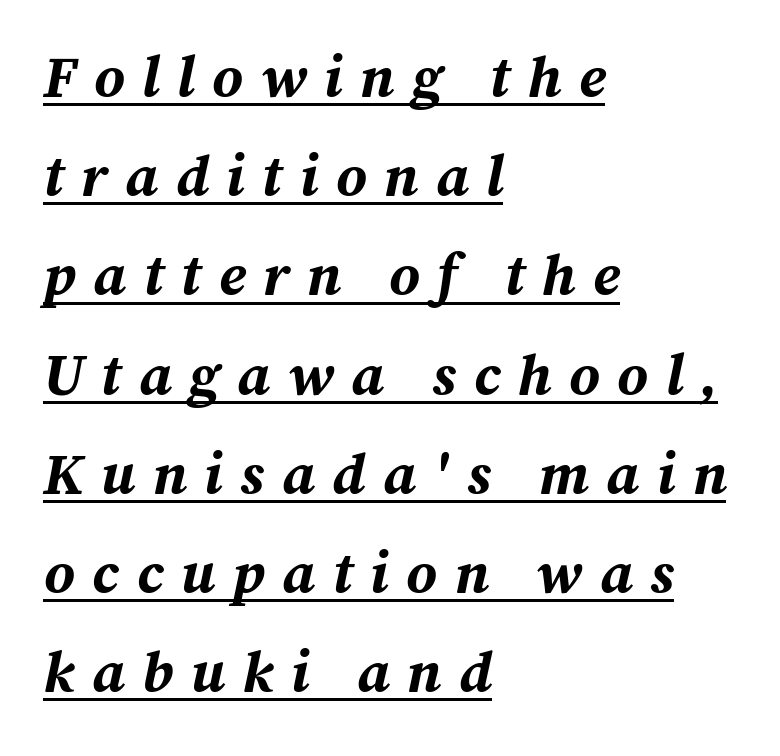
The passage shown is typed in a proportional face where columns would drift. These words are printed bold, with thick strokes throughout. The letterforms stand isolated, each surrounded by extra space. The text block is weighted toward the left margin, trailing off unevenly rightward.
